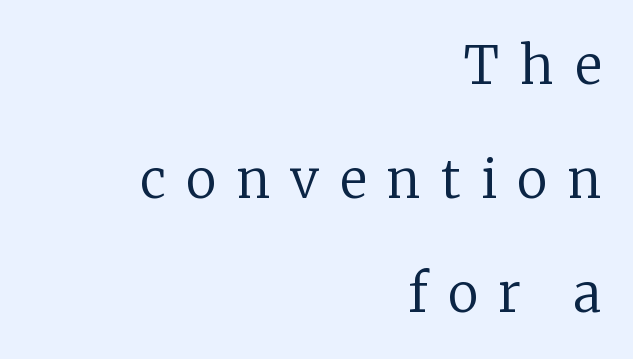
Does the leading feel generous? Absolutely, it's lavish. Each word looks stretched out because of the extra space between its letters. Proportional: the letters do not fall into vertical columns. Horizontally, the lines are justified to the trailing edge only. A light-to-regular cut is what we see here. The letters stand straight up with perfectly vertical stems.
